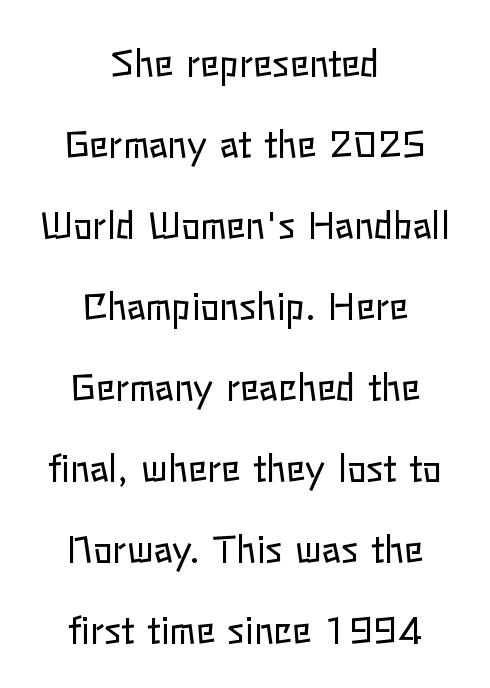
Q: Is the text bold? A: No.
Q: Is the text italic (slanted)? A: No, it is upright.
Q: Is the text underlined? A: No.
Q: How is the paragraph aligned? A: Centered.
Q: Is the spacing between letters normal or unusually wide? A: Normal.
Q: Is the spacing between lines tight, normal or loose? A: Loose.
Q: Width (condensed, normal, or wide)? A: Normal.
Q: Stroke contrast? A: Low.
Q: x-height? A: Medium.
Q: Monospaced? A: No.
